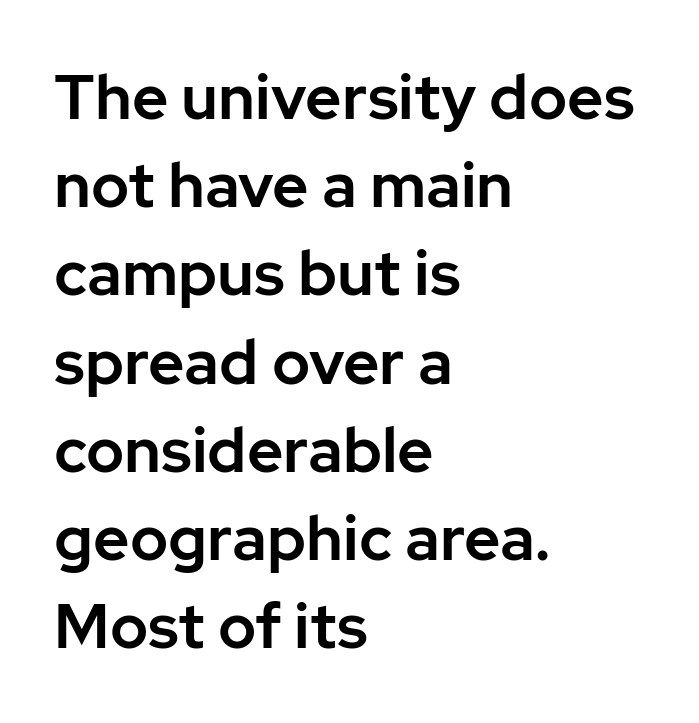
The string is rendered with underlining switched off. Caption: multi-line text, flush left, ragged right. You can tell from the bare stems that sans-serif type was used. What stands out about the letter spacing? Nothing — it is the standard amount. The letters stand straight up with perfectly vertical stems.
